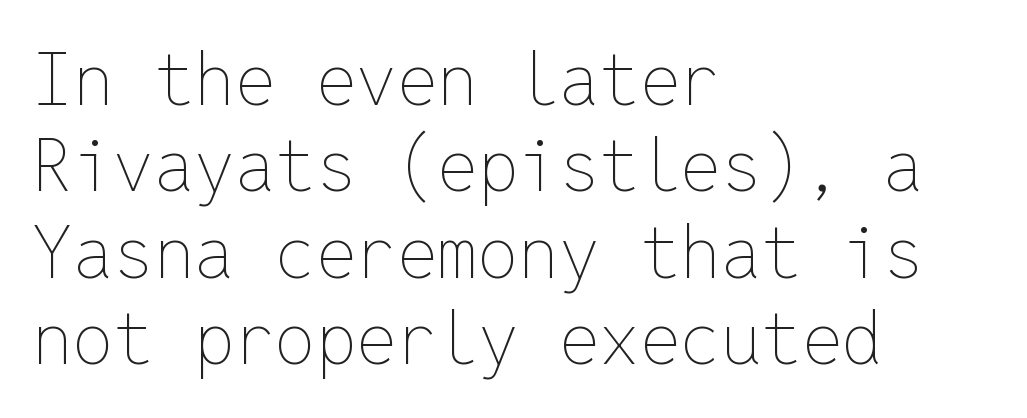
The image shows 72 px thin type, upright, monospaced; set left-aligned, line spacing 1.2x, normal letter spacing, not underlined; low stroke contrast and a medium x-height.
